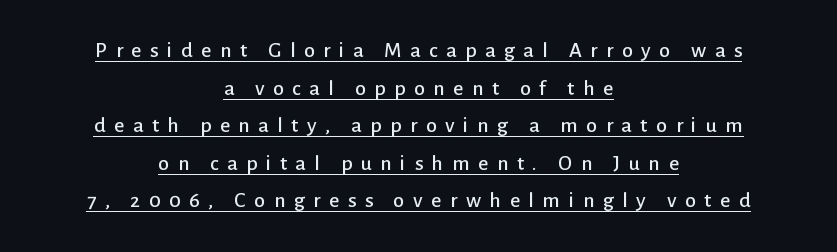
The lines in this sample share a center point and differ in where they start and stop. The passage shown is underscored from start to finish. Ordinary non-slanted type is in use. The tracking reads as deliberately expanded to a designer's eye.
